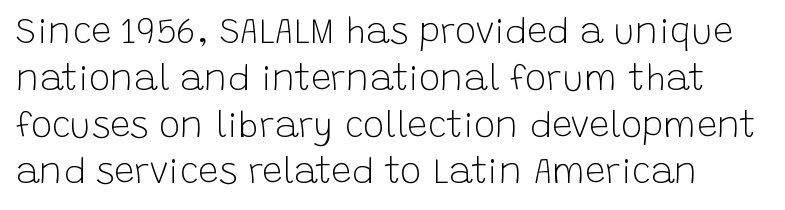
{"serif": "no", "italic": "no", "bold": "no", "weight": "light", "width": "normal", "stroke_contrast": "low", "x_height": "large", "monospaced": "no", "underline": "no", "line_spacing": "normal", "line_spacing_ratio": 1.3, "letter_spacing": "normal", "letter_spacing_em": 0.0, "glyph_px": 36}
